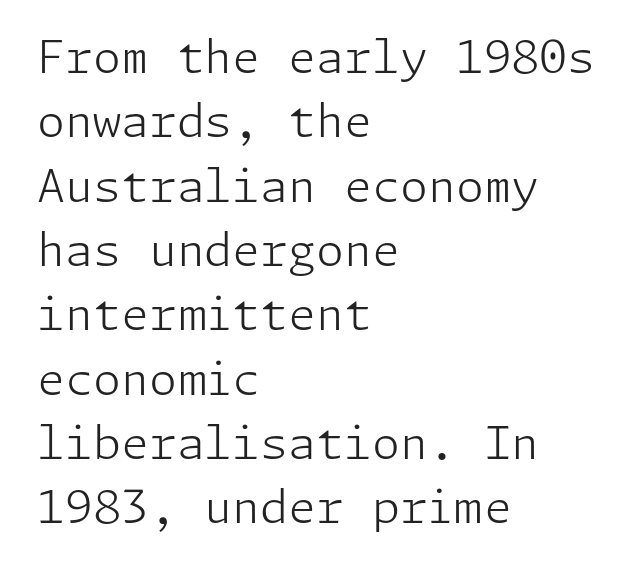
Q: Is the text bold? A: No.
Q: Is the text italic (slanted)? A: No, it is upright.
Q: Is the typeface a serif or a sans-serif typeface? A: Sans-serif.
Q: Is the text underlined? A: No.
Q: How is the paragraph aligned? A: Left-aligned.
Q: Is the spacing between letters normal or unusually wide? A: Normal.
Q: Is the spacing between lines tight, normal or loose? A: Normal.
Q: Width (condensed, normal, or wide)? A: Normal.
Q: Stroke contrast? A: Low.
Q: x-height? A: Medium.
